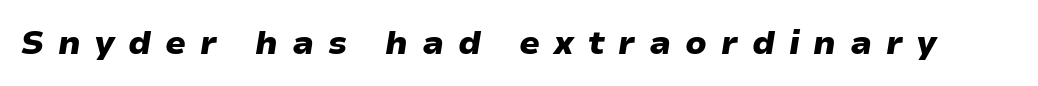
The image shows 33 px heavy, wide type, italic (leaning right); set unusually wide letter spacing (+0.42 em), not underlined; low stroke contrast and a medium x-height.
